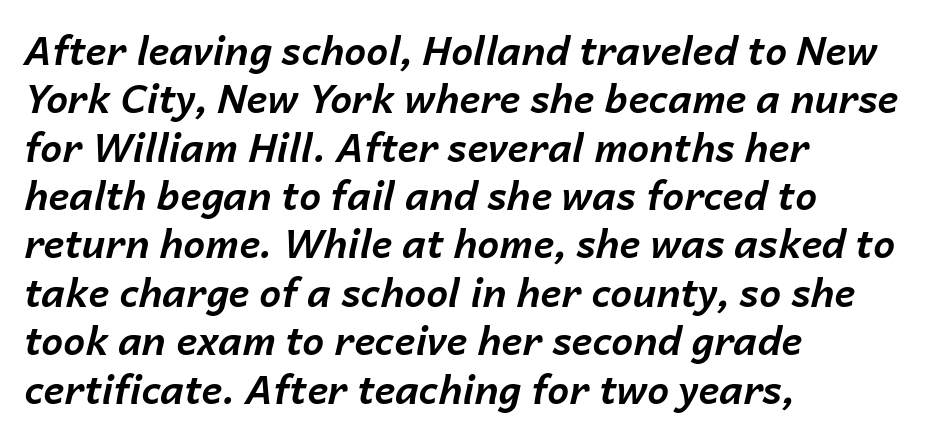
{"italic": "yes", "lean": "right", "slant_degrees": 14, "bold": "yes", "weight": "bold", "width": "normal", "stroke_contrast": "low", "x_height": "medium", "monospaced": "no", "underline": "no", "align": "left", "line_spacing_ratio": 1.24, "letter_spacing": "normal", "letter_spacing_em": 0.0, "glyph_px": 39}
